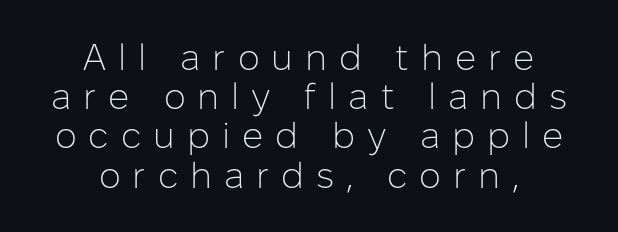
The font family rendered here belongs to the sans-serif group. Type without underlining. Cramped leading. You can tell it's not italic because the verticals are truly vertical.
